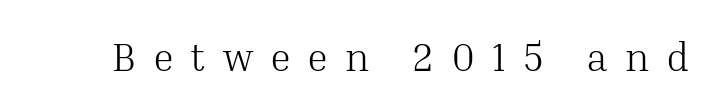
{"serif": "yes", "italic": "no", "bold": "no", "weight": "light", "width": "normal", "stroke_contrast": "medium", "x_height": "medium", "monospaced": "no", "underline": "no", "letter_spacing": "wide", "letter_spacing_em": 0.42, "glyph_px": 40}
